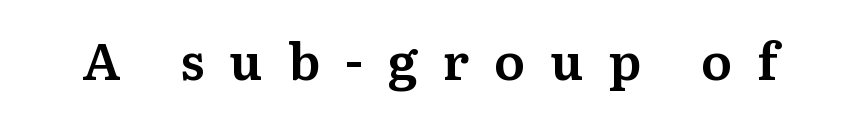
Q: Is the text italic (slanted)? A: No, it is upright.
Q: Is the typeface a serif or a sans-serif typeface? A: Serif.
Q: Is the text underlined? A: No.
Q: Is the spacing between letters normal or unusually wide? A: Unusually wide.
Q: Width (condensed, normal, or wide)? A: Normal.
Q: Stroke contrast? A: Medium.
Q: x-height? A: Medium.
Q: Monospaced? A: No.
